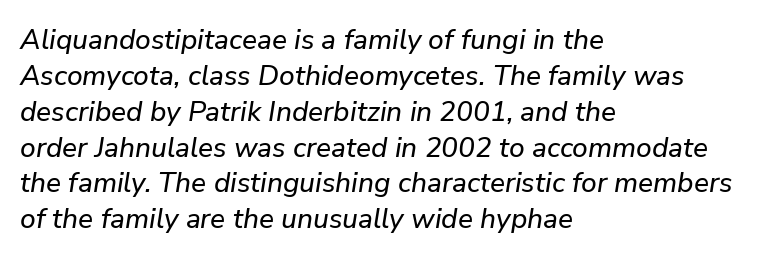
The image shows 28 px text type, italic (leaning right); set left-aligned, normal line spacing (1.28x), normal letter spacing, not underlined; low stroke contrast and a medium x-height.
